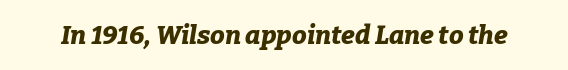
{"italic": "yes", "lean": "right", "slant_degrees": 9, "bold": "yes", "underline": "no", "letter_spacing": "normal", "letter_spacing_em": 0.0, "glyph_px": 26}
